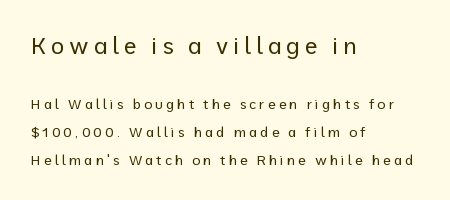
Q: Is the text bold? A: No.
Q: Is the text italic (slanted)? A: No, it is upright.
Q: Is the text underlined? A: No.
Q: How is the paragraph aligned? A: Left-aligned.
Q: Is the spacing between letters normal or unusually wide? A: Unusually wide.
Q: Is the spacing between lines tight, normal or loose? A: Loose.
Q: Which block of text is set in a larger size, the first (top) or the second (bottom)? A: The first (top) one.
